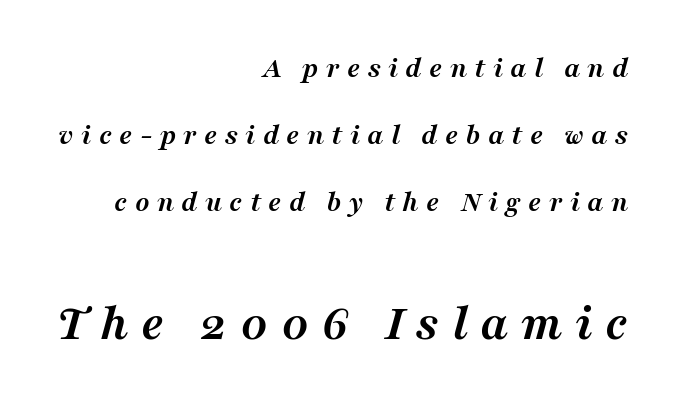
Compared with ordinary roman type, these characters are visibly tilted. If you squint, the bottom block still reads clearly — it's the larger of the two. Students, observe: this is what heavily led, spacious text looks like. Typesetter's note: full bold, strokes at maximum text heaviness. The rendering shows small feet on the letterforms — a serif design. The specimen omits any rule beneath the text block's lines.
